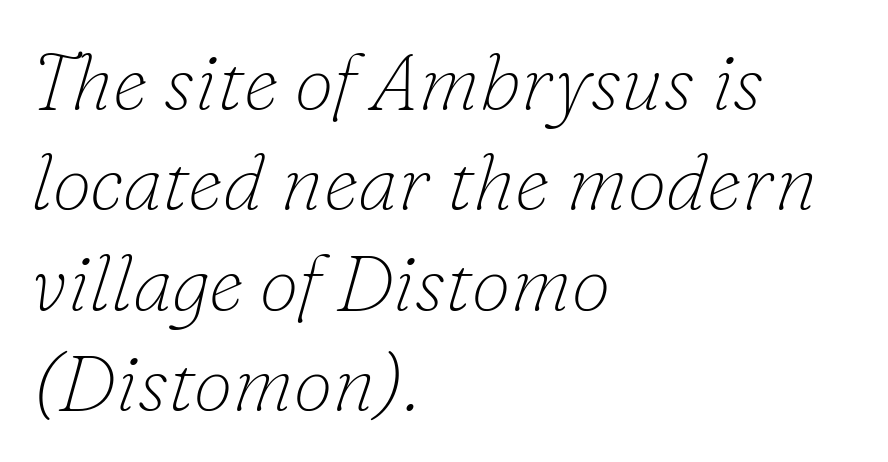
Q: Is the text bold? A: No.
Q: Is the text italic (slanted)? A: Yes, it leans right by about 16 degrees.
Q: Is the typeface a serif or a sans-serif typeface? A: Serif.
Q: Is the text underlined? A: No.
Q: How is the paragraph aligned? A: Left-aligned.
Q: Is the spacing between letters normal or unusually wide? A: Normal.
Q: Is the spacing between lines tight, normal or loose? A: Normal.
Q: Width (condensed, normal, or wide)? A: Normal.
Q: Stroke contrast? A: Low.
Q: x-height? A: Small.
Q: Monospaced? A: No.
